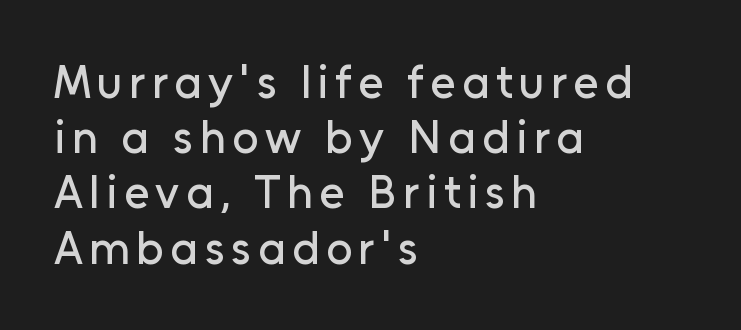
{"serif": "no", "italic": "no", "width": "normal", "stroke_contrast": "low", "x_height": "medium", "monospaced": "no", "underline": "no", "align": "left", "line_spacing_ratio": 1.2, "glyph_px": 46}
